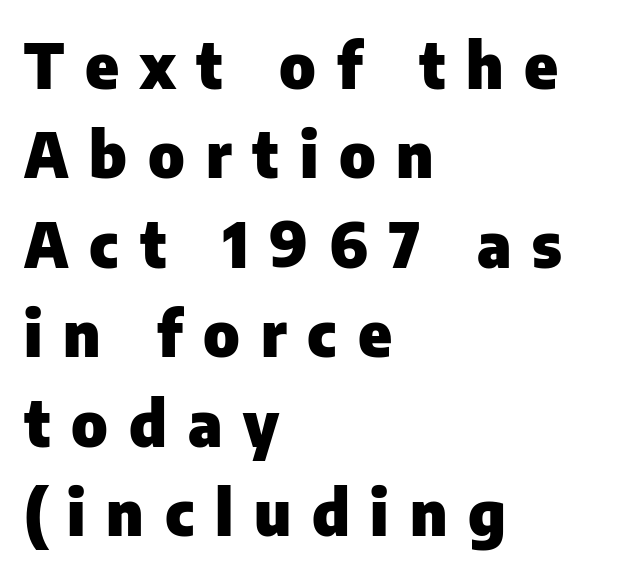
Q: Is the text bold? A: Yes.
Q: Is the text italic (slanted)? A: No, it is upright.
Q: Is the typeface a serif or a sans-serif typeface? A: Sans-serif.
Q: Is the text underlined? A: No.
Q: How is the paragraph aligned? A: Left-aligned.
Q: Is the spacing between letters normal or unusually wide? A: Unusually wide.
Q: Is the spacing between lines tight, normal or loose? A: Normal.
Q: Width (condensed, normal, or wide)? A: Normal.
Q: Stroke contrast? A: Low.
Q: x-height? A: Medium.
Q: Monospaced? A: No.
